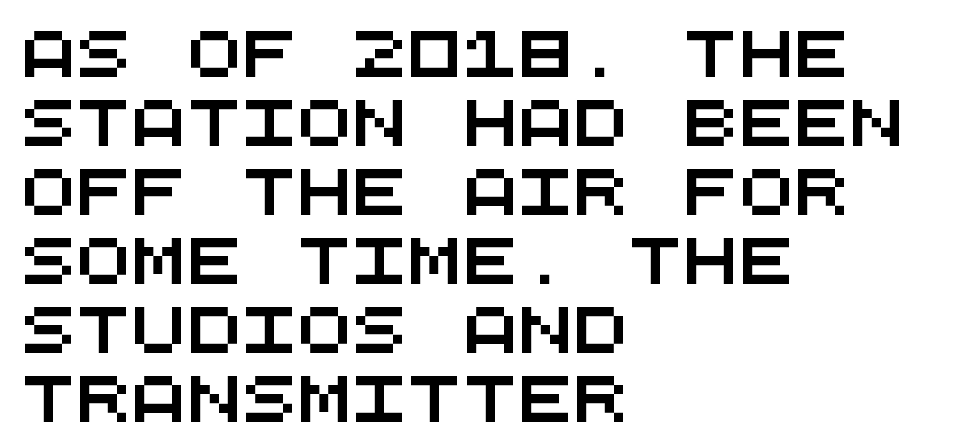
Q: Is the typeface a serif or a sans-serif typeface? A: Sans-serif.
Q: Is the text underlined? A: No.
Q: How is the paragraph aligned? A: Left-aligned.
Q: Is the spacing between letters normal or unusually wide? A: Normal.
Q: Is the spacing between lines tight, normal or loose? A: Normal.
Q: Width (condensed, normal, or wide)? A: Wide.
Q: Stroke contrast? A: Medium.
Q: x-height? A: Large.
Q: Monospaced? A: Yes.
